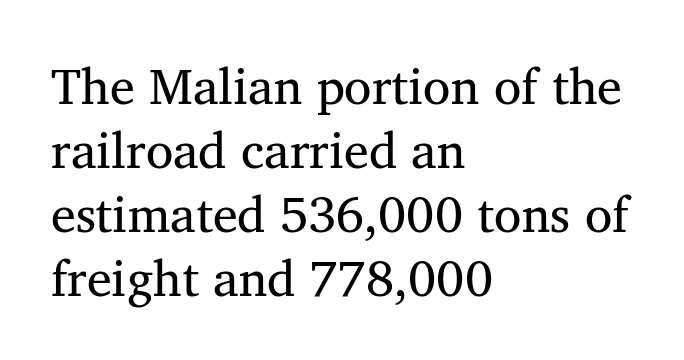
Does extra space separate the letters? No, they use regular spacing. One glance says typical: line gaps are just what's usual. The glyphs in this specimen are seriffed. Descenders are the only things crossing below the line.
